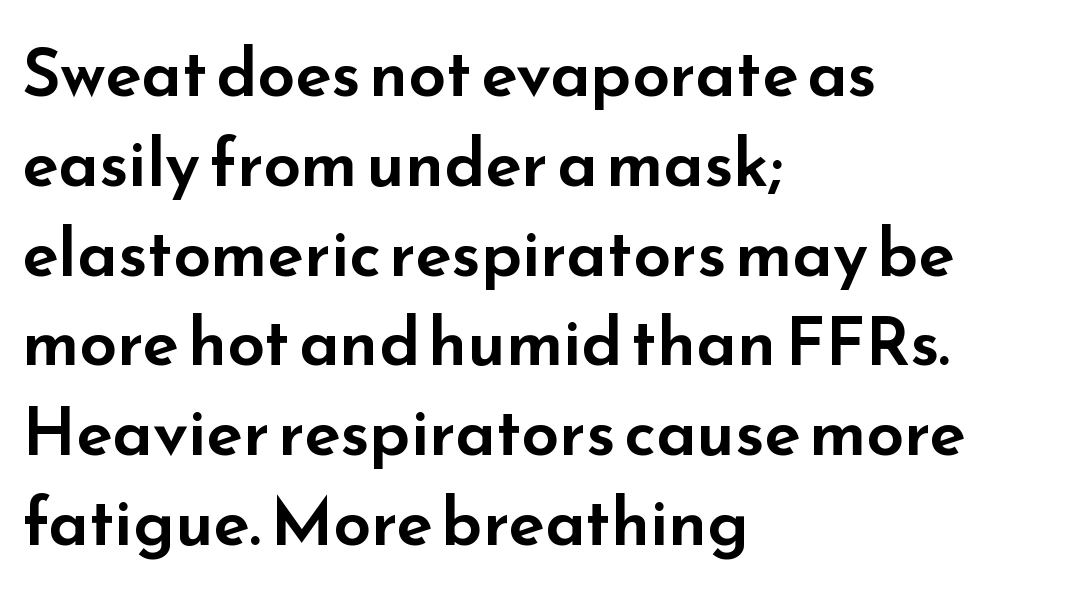
{"serif": "no", "italic": "no", "width": "wide", "stroke_contrast": "low", "x_height": "small", "monospaced": "no", "underline": "no", "align": "left", "line_spacing": "normal", "line_spacing_ratio": 1.34, "letter_spacing": "normal", "letter_spacing_em": 0.0, "glyph_px": 67}
